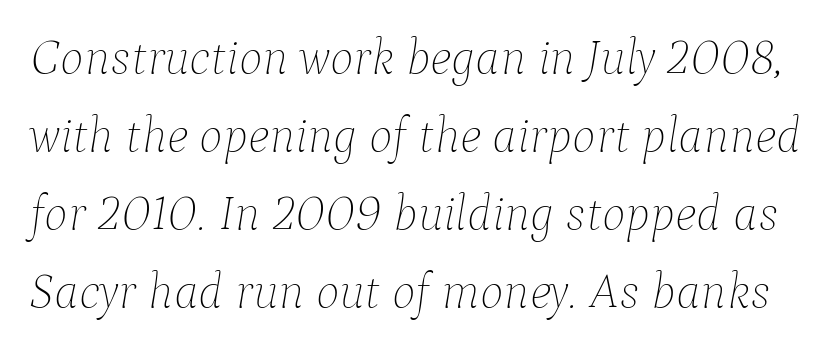
The image shows 50 px thin type, italic (leaning right); set normal line spacing (1.56x), normal letter spacing, not underlined; low stroke contrast and a medium x-height.
